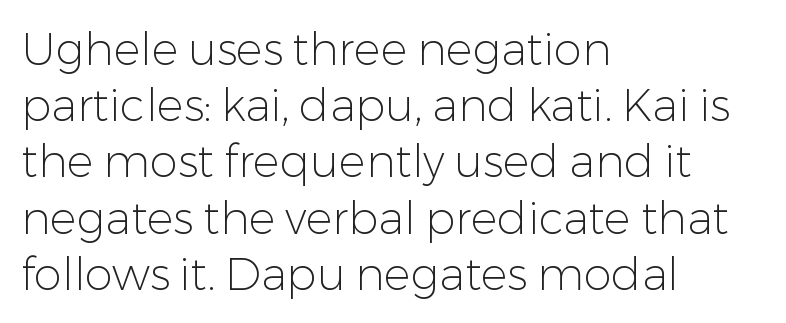
Q: Is the text bold? A: No.
Q: Is the text italic (slanted)? A: No, it is upright.
Q: Is the typeface a serif or a sans-serif typeface? A: Sans-serif.
Q: Is the text underlined? A: No.
Q: How is the paragraph aligned? A: Left-aligned.
Q: Is the spacing between letters normal or unusually wide? A: Normal.
Q: Is the spacing between lines tight, normal or loose? A: Normal.
Q: Width (condensed, normal, or wide)? A: Normal.
Q: Stroke contrast? A: Low.
Q: x-height? A: Medium.
Q: Monospaced? A: No.
